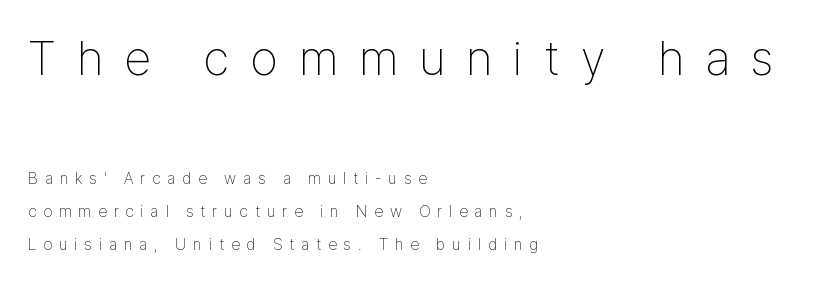
Q: Is the text bold? A: No.
Q: Is the text italic (slanted)? A: No, it is upright.
Q: Is the typeface a serif or a sans-serif typeface? A: Sans-serif.
Q: Is the text underlined? A: No.
Q: How is the paragraph aligned? A: Left-aligned.
Q: Is the spacing between letters normal or unusually wide? A: Unusually wide.
Q: Is the spacing between lines tight, normal or loose? A: Loose.
Q: Which block of text is set in a larger size, the first (top) or the second (bottom)? A: The first (top) one.
Q: Width (condensed, normal, or wide)? A: Condensed.
Q: Stroke contrast? A: Low.
Q: x-height? A: Medium.
Q: Monospaced? A: No.
